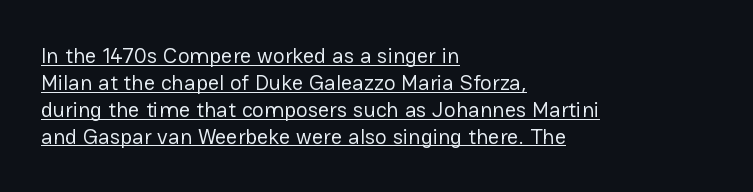
Q: Is the text bold? A: No.
Q: Is the text italic (slanted)? A: No, it is upright.
Q: Is the text underlined? A: Yes.
Q: How is the paragraph aligned? A: Left-aligned.
Q: Is the spacing between letters normal or unusually wide? A: Normal.
